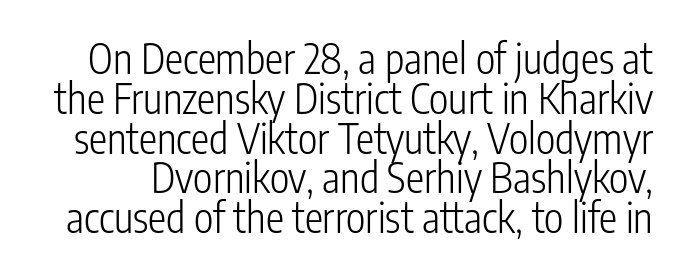
{"serif": "no", "italic": "no", "bold": "no", "weight": "light", "width": "condensed", "stroke_contrast": "low", "x_height": "medium", "monospaced": "no", "underline": "no", "line_spacing": "tight", "line_spacing_ratio": 0.97, "letter_spacing": "normal", "letter_spacing_em": 0.0, "glyph_px": 41}
